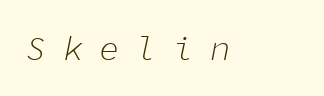
A typesetter would call this heavily tracked-out type. You could count columns in this text — the font is strictly monospaced. Weight: in the light-to-regular range. The zone under the glyphs is completely vacant. The axis of the letterforms is tilted away from vertical.
